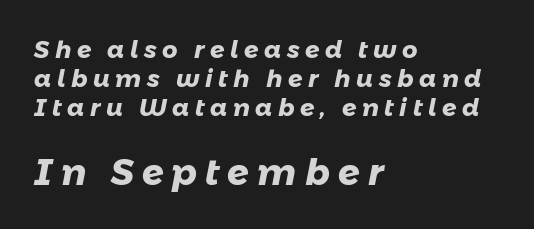
Does the copy run flush right? No — it runs flush left. Here the second block reads like a headline and the first like body copy. Each letter's strokes conclude bluntly, with no projecting serifs. The typesetting leans heavy: a genuine bold. The baseline area is clear. Varying glyph widths throughout — classic text-font behaviour.
